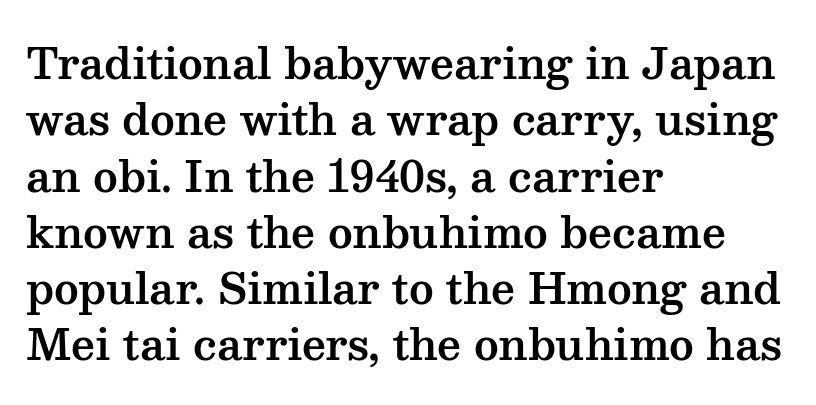
{"serif": "yes", "italic": "no", "width": "wide", "stroke_contrast": "medium", "x_height": "medium", "monospaced": "no", "underline": "no", "align": "left", "line_spacing": "normal", "line_spacing_ratio": 1.34, "letter_spacing": "normal", "letter_spacing_em": 0.0, "glyph_px": 42}
